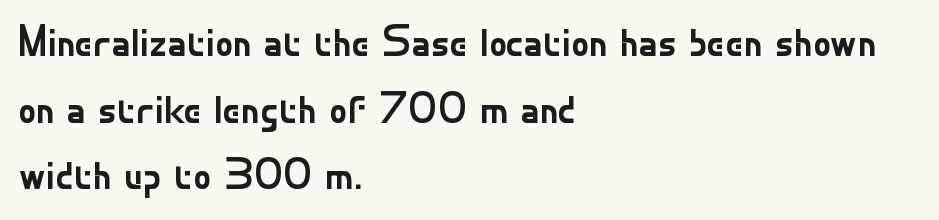
The image shows 45 px regular-weight sans-serif type, upright; set left-aligned, normal line spacing (1.48x), normal letter spacing, not underlined; low stroke contrast and a small x-height.
